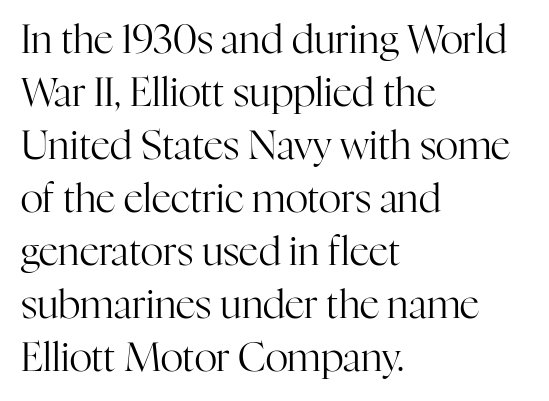
You could not count columns in this text — the font is proportionally spaced. Ascenders rise straight up at ninety degrees. Between one letter and the next there's only the usual sliver of space. Any mark beneath the type? The region is blank. Quick note: interline space is typical.
